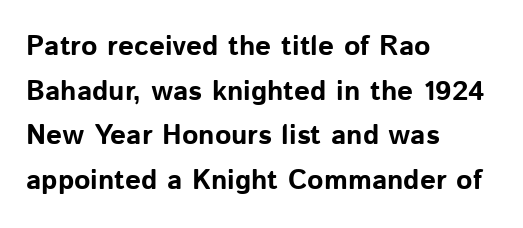
{"serif": "no", "italic": "no", "bold": "yes", "weight": "bold", "width": "normal", "stroke_contrast": "low", "x_height": "medium", "monospaced": "no", "underline": "no", "align": "left", "line_spacing": "normal", "line_spacing_ratio": 1.59, "letter_spacing": "normal", "letter_spacing_em": 0.0, "glyph_px": 28}
